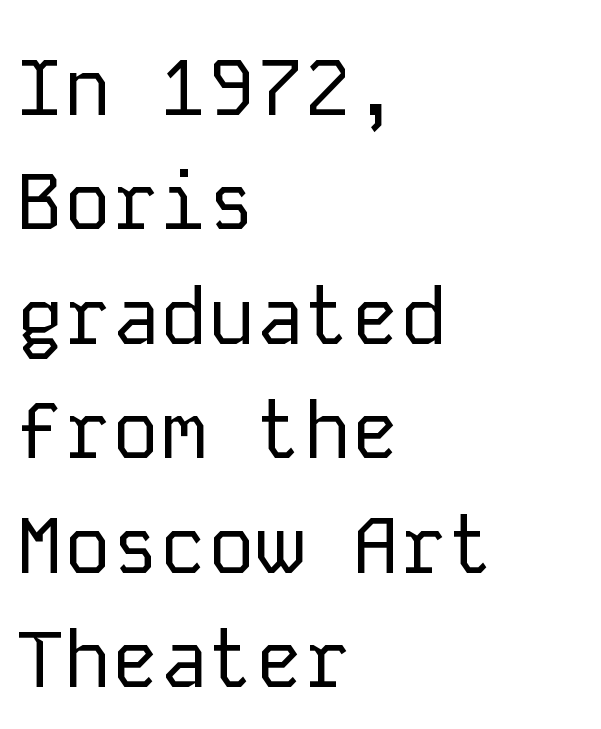
The image shows 80 px regular-weight sans-serif type, upright, monospaced; set left-aligned, normal line spacing (1.43x), normal letter spacing, not underlined; low stroke contrast and a medium x-height.
